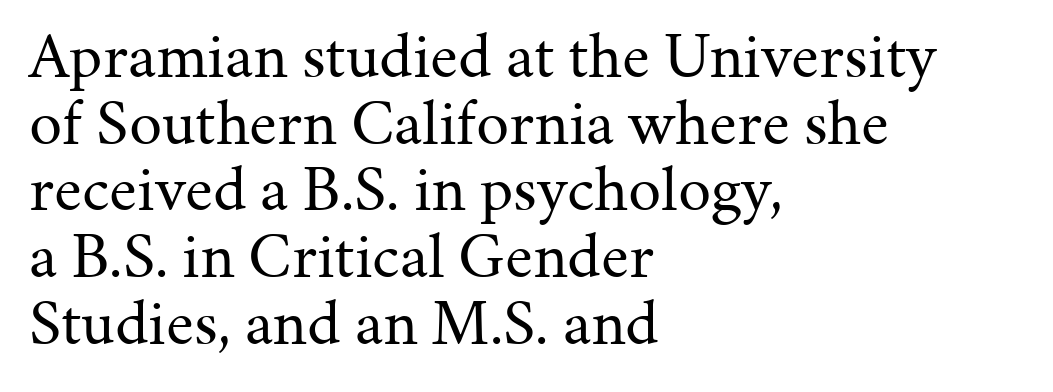
{"serif": "yes", "italic": "no", "bold": "no", "weight": "regular", "width": "normal", "stroke_contrast": "medium", "x_height": "medium", "monospaced": "no", "underline": "no", "align": "left", "line_spacing": "tight", "line_spacing_ratio": 1.01, "letter_spacing": "normal", "letter_spacing_em": 0.0, "glyph_px": 66}
